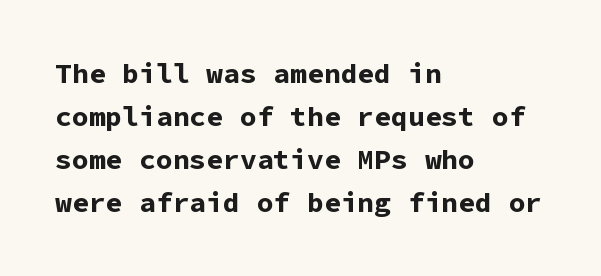
Look at the tracking — it's just the regular setting, nothing added. The line-height multiplier appears to be the usual default. Look at the bottom of the vertical strokes: they stop flat, with no serifs. Notice how thick the strokes are: this is what a full bold looks like.
